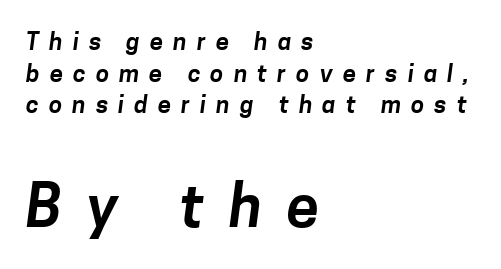
Is the lower block the larger one? Yes — the lower block carries the bigger type. Words float on clear page, feet unadorned. Nope, no serifs anywhere on these letters. The face used here is proportionally spaced, like ordinary book or web type. The compositor pushed each line to the left boundary.
